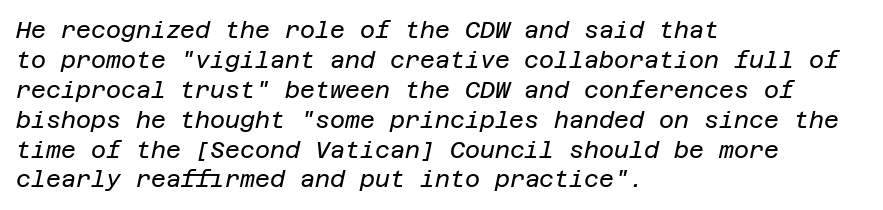
Q: Is the text bold? A: No.
Q: Is the text italic (slanted)? A: Yes, it leans right by about 12 degrees.
Q: Is the text underlined? A: No.
Q: How is the paragraph aligned? A: Left-aligned.
Q: Is the spacing between letters normal or unusually wide? A: Normal.
Q: Is the spacing between lines tight, normal or loose? A: Normal.
